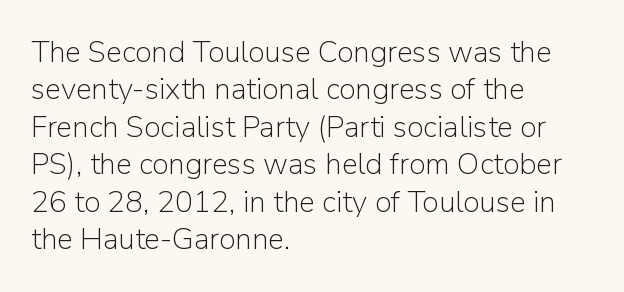
{"serif": "no", "italic": "no", "bold": "no", "weight": "light", "width": "normal", "stroke_contrast": "low", "x_height": "medium", "monospaced": "no", "underline": "no", "align": "left", "line_spacing": "normal", "line_spacing_ratio": 1.25, "letter_spacing": "normal", "letter_spacing_em": 0.0, "glyph_px": 30}
